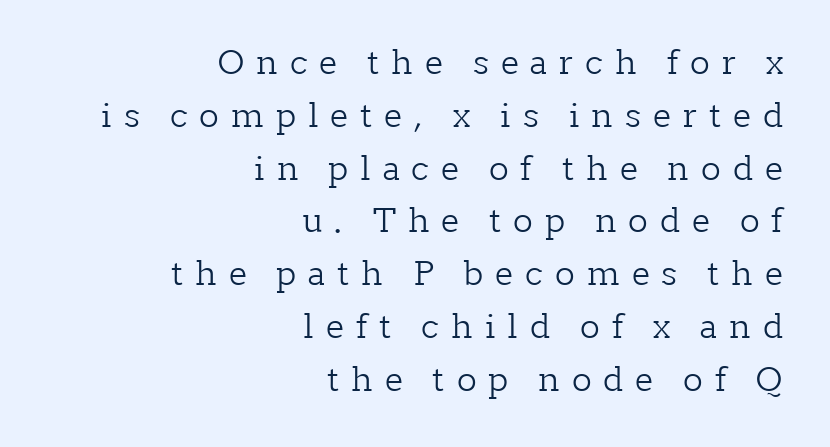
Q: Is the text bold? A: No.
Q: Is the text italic (slanted)? A: No, it is upright.
Q: Is the typeface a serif or a sans-serif typeface? A: Serif.
Q: Is the text underlined? A: No.
Q: How is the paragraph aligned? A: Right-aligned.
Q: Is the spacing between letters normal or unusually wide? A: Unusually wide.
Q: Is the spacing between lines tight, normal or loose? A: Normal.
Q: Width (condensed, normal, or wide)? A: Normal.
Q: Stroke contrast? A: Low.
Q: x-height? A: Medium.
Q: Monospaced? A: No.
